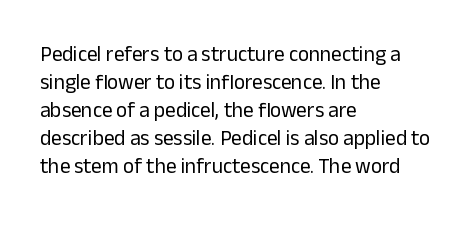
The paragraph has a hard left edge and a soft right edge. Rows of type keep a routine distance in the vertical direction. The letters sit at their default tracking, neither squeezed nor spread. Posture: vertical.
